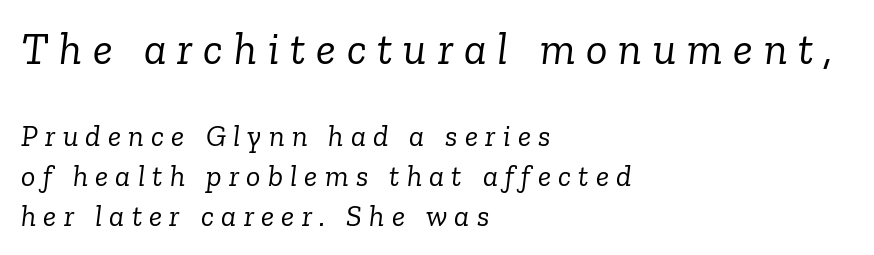
{"serif": "yes", "italic": "yes", "lean": "right", "slant_degrees": 6, "bold": "no", "weight": "light", "width": "normal", "stroke_contrast": "low", "x_height": "medium", "monospaced": "no", "underline": "no", "align": "left", "line_spacing": "normal", "line_spacing_ratio": 1.33, "letter_spacing": "wide", "letter_spacing_em": 0.24, "larger_block": "first", "size_ratio": 1.5, "glyph_px": 45}
